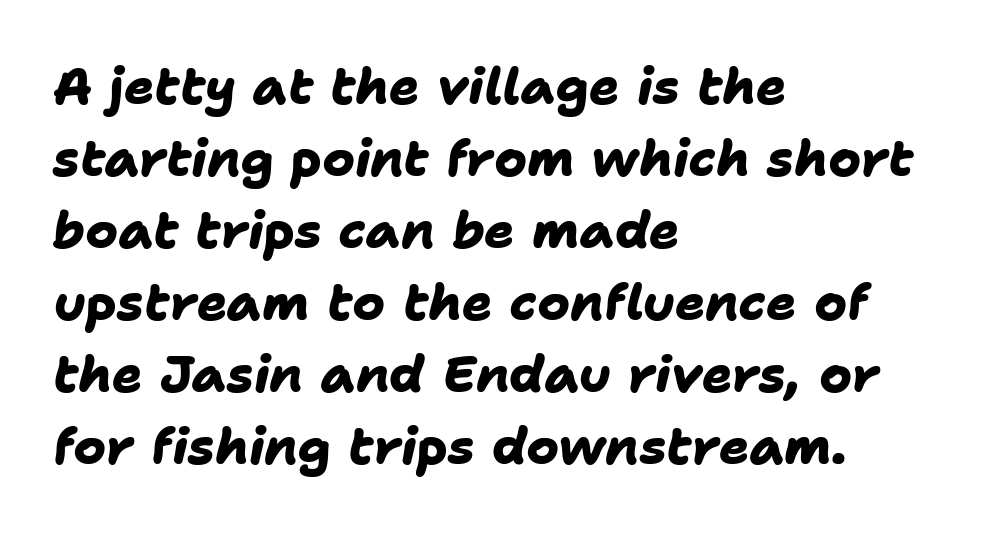
Heavy-handed strokes throughout: this text is bold. These lines keep a tight, regular rhythm from letter to letter. Beneath every word, the page is bare. This is sans-serif lettering, the kind often seen on screens and signage.
